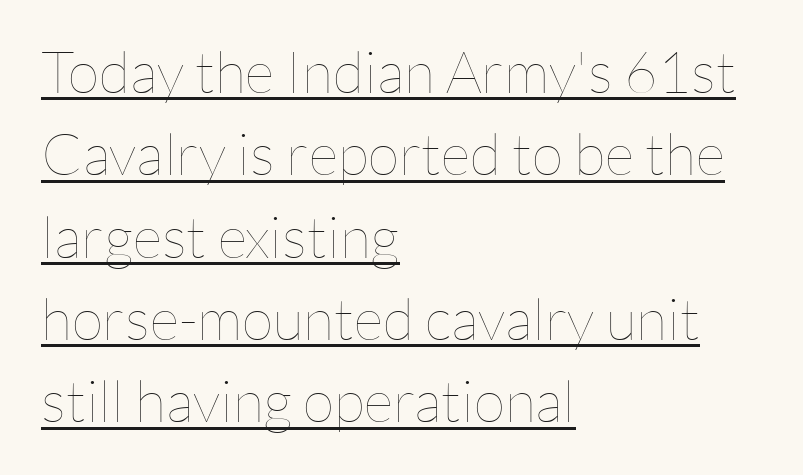
Look at the tracking — it's just the regular setting, nothing added. Successive baselines arrive at the customary interval. Layout note: lines flush left. Glance below the letters and you will spot a drawn line.
